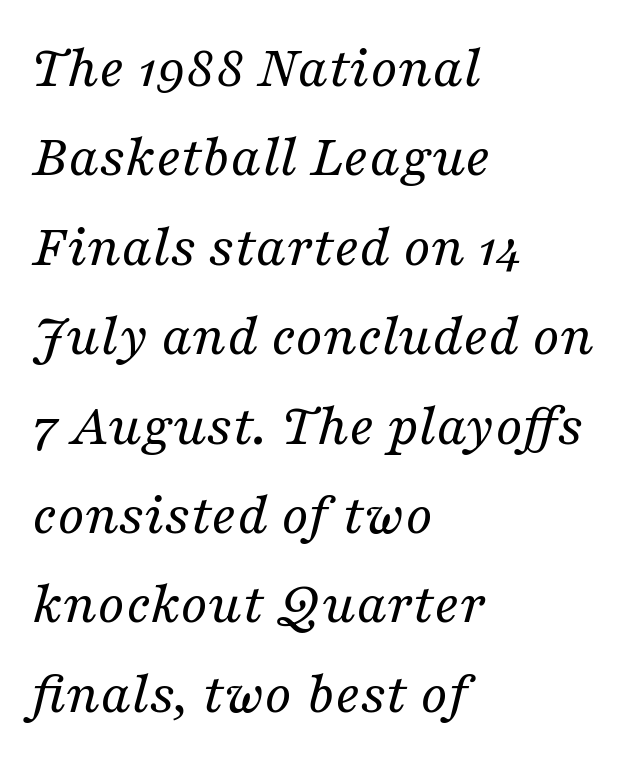
The paragraph shown leans on its left margin. Designer's note — italics engaged. Unbolded letterforms with no extra heft. Has an underline been added? It has not. Spacing verdict: proportional, widths tailored to each character. The line-height multiplier appears to be the usual default.
